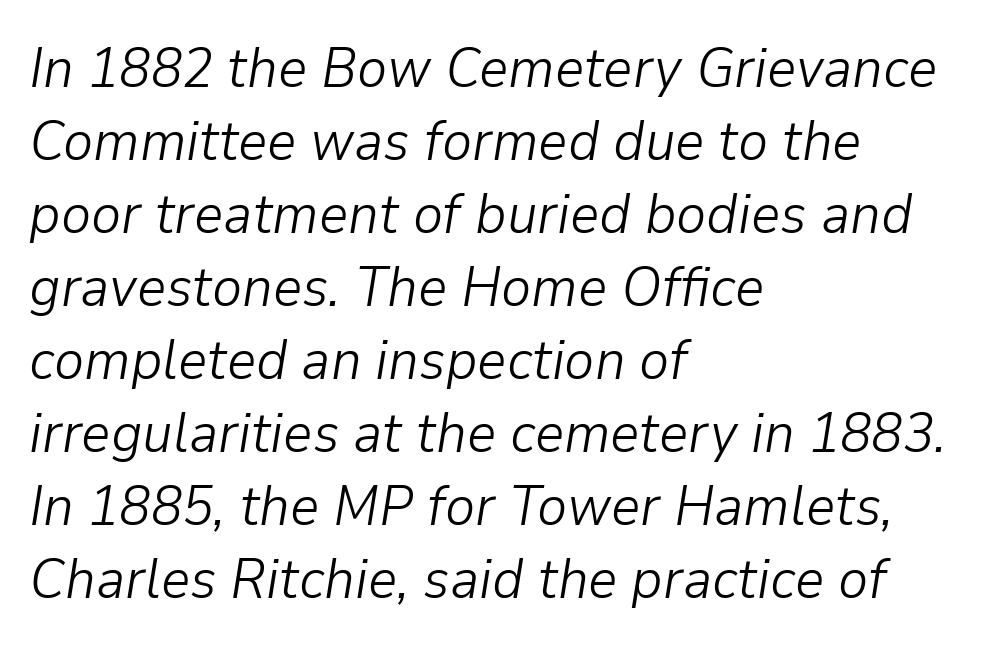
Q: Is the text bold? A: No.
Q: Is the text italic (slanted)? A: Yes, it leans right by about 9 degrees.
Q: Is the text underlined? A: No.
Q: How is the paragraph aligned? A: Left-aligned.
Q: Is the spacing between letters normal or unusually wide? A: Normal.
Q: Is the spacing between lines tight, normal or loose? A: Normal.
Q: Width (condensed, normal, or wide)? A: Normal.
Q: Stroke contrast? A: Low.
Q: x-height? A: Medium.
Q: Monospaced? A: No.
